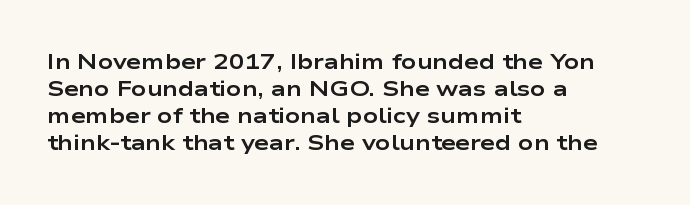
{"italic": "no", "bold": "yes", "underline": "no", "align": "left", "line_spacing": "normal", "line_spacing_ratio": 1.28, "letter_spacing": "normal", "letter_spacing_em": 0.0, "glyph_px": 21}
